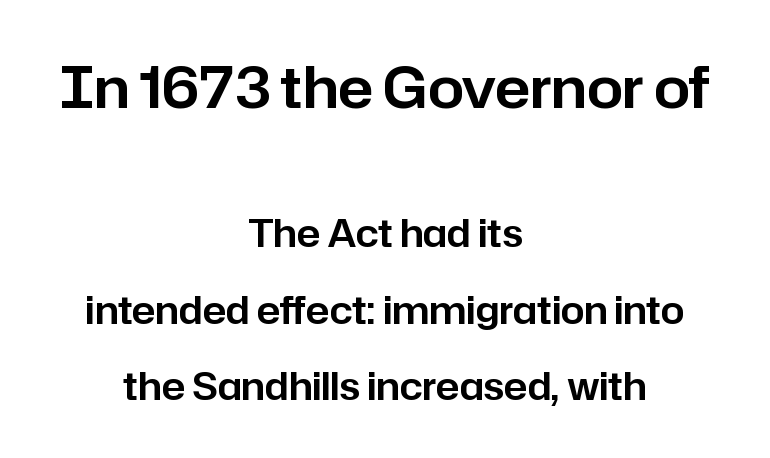
You could fit nearly another row in the gap between these rows. Check where the strokes stop: nothing finishes them off — pure sans. Larger block? The one above; the one below is distinctly smaller. Do the characters align in a grid? No, the font is proportional. This is roman type, the default non-slanted kind.
